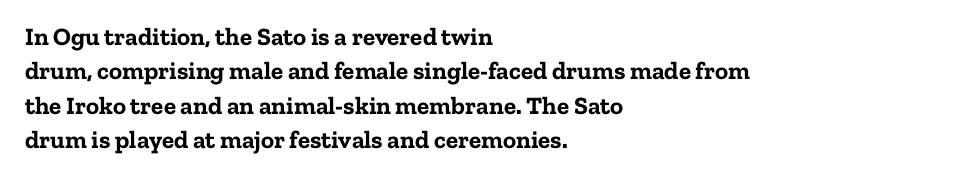
Plain, unruled lines of type. Italic: no, the glyphs are upright roman. The face used here has the dense, thick strokes of a bold. Compared with typical paragraphs, the rows here are spaced about the same. The paragraph has a hard left edge and a soft right edge. Here the glyphs are tracked normally, forming tight word shapes.
